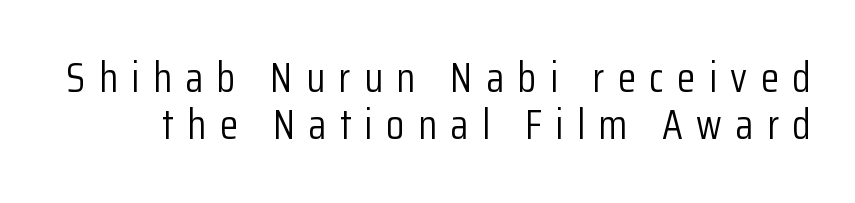
Do the characters align in a grid? No, the font is proportional. Every character sits straight up, as roman type does. Each new line begins almost immediately beneath the previous one. The type family on display is of the sans-serif kind. A typesetter would call this heavily tracked-out type.
